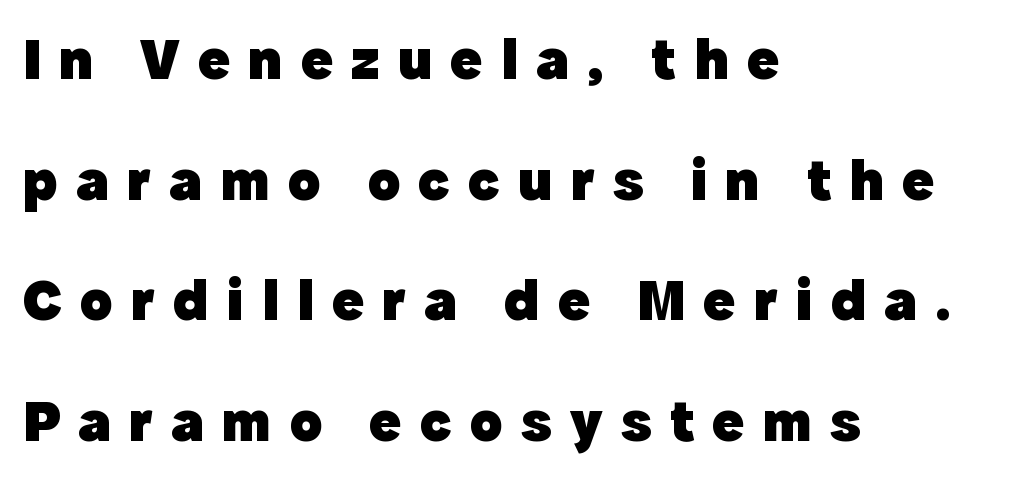
Q: Is the text bold? A: Yes.
Q: Is the text italic (slanted)? A: No, it is upright.
Q: Is the typeface a serif or a sans-serif typeface? A: Sans-serif.
Q: Is the text underlined? A: No.
Q: How is the paragraph aligned? A: Left-aligned.
Q: Is the spacing between letters normal or unusually wide? A: Unusually wide.
Q: Is the spacing between lines tight, normal or loose? A: Loose.
Q: Width (condensed, normal, or wide)? A: Normal.
Q: x-height? A: Medium.
Q: Monospaced? A: No.
